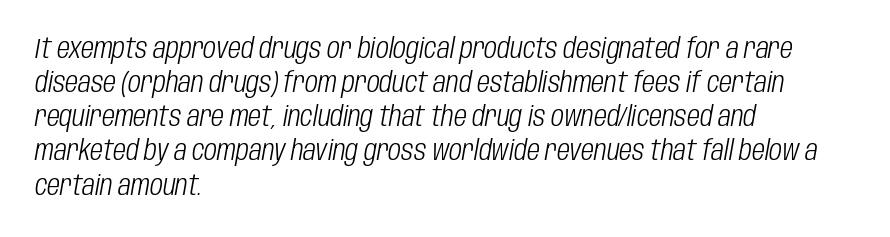
These lines are rendered in a variable-pitch font. The ragged edge is on the right, which tells us the setting is flush left. Each row of text sits above clean, open space. Weight: regular or lighter. The text carries the slant typical of an italic or oblique font.
